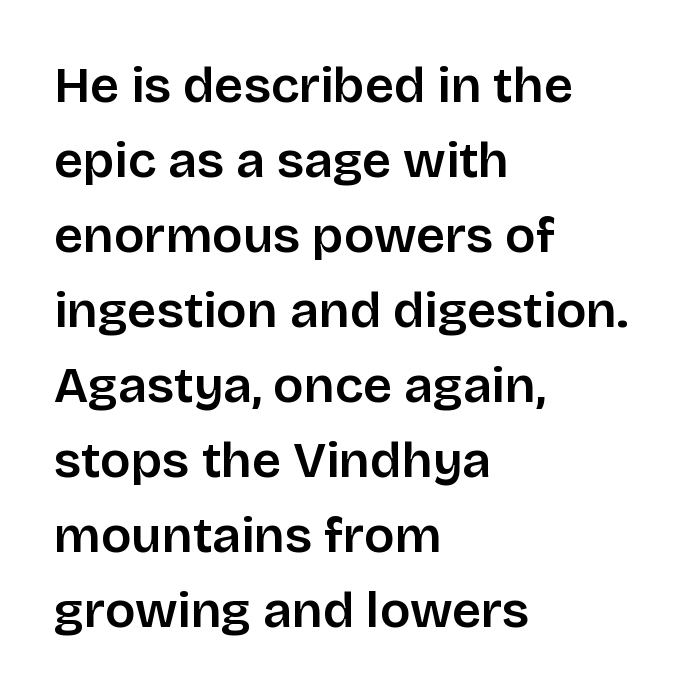
What's the leading like? Ordinary, nothing unusual. Ascenders rise straight up at ninety degrees. The face used here is proportionally spaced, like ordinary book or web type. The specimen omits any rule beneath the text block's lines. Set as a demibold, roughly 600 on the weight scale.
